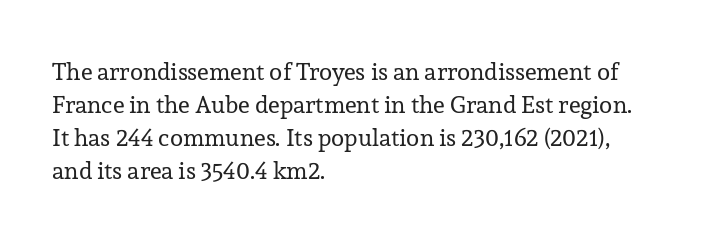
The image shows 24 px text type, upright; set left-aligned, normal line spacing (1.38x), normal letter spacing, not underlined.
